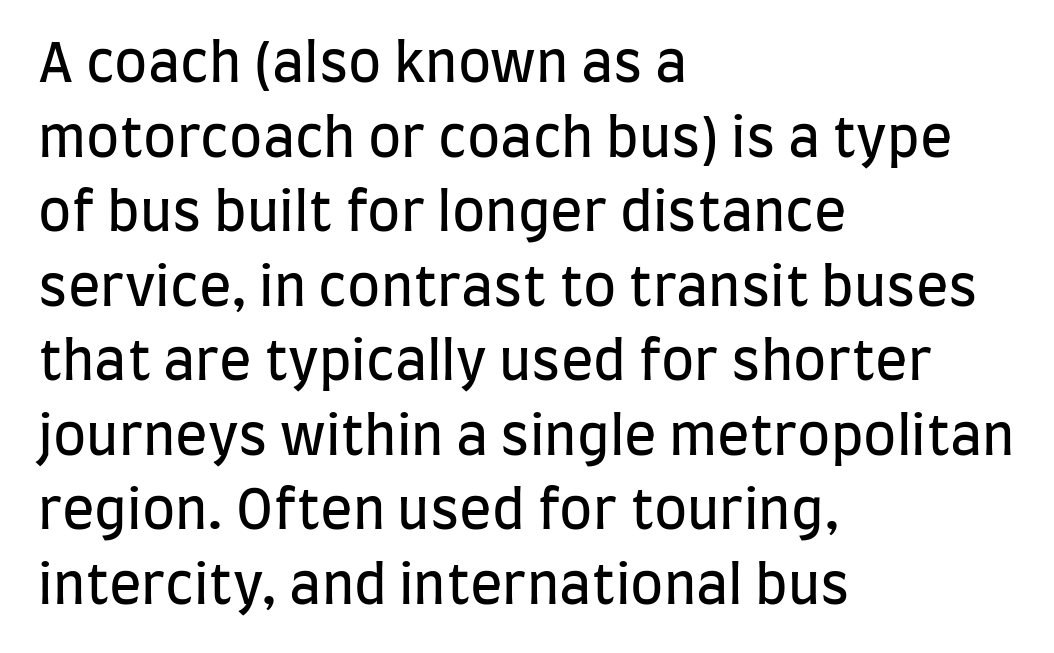
{"serif": "no", "italic": "no", "bold": "no", "weight": "regular", "width": "condensed", "stroke_contrast": "low", "x_height": "large", "monospaced": "no", "underline": "no", "align": "left", "line_spacing": "normal", "line_spacing_ratio": 1.38, "letter_spacing": "normal", "letter_spacing_em": 0.0, "glyph_px": 54}
